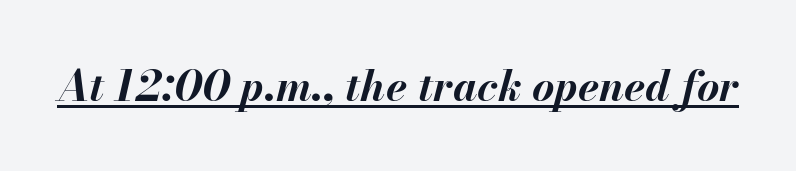
In designer terms, the underline attribute is active on this setting. Notice how thick the strokes are: this is what a full bold looks like. Proportional: the letters do not fall into vertical columns. There's an unmistakable incline to the writing here. The face used here is rendered with its standard letterfit.
